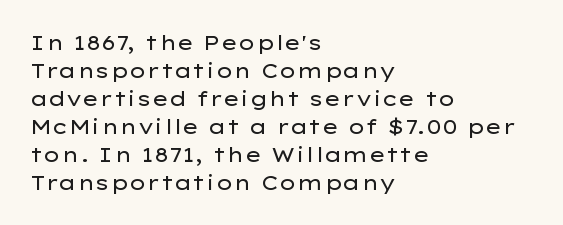
Q: Is the text bold? A: No.
Q: Is the text italic (slanted)? A: No, it is upright.
Q: Is the text underlined? A: No.
Q: How is the paragraph aligned? A: Left-aligned.
Q: Is the spacing between letters normal or unusually wide? A: Normal.
Q: Is the spacing between lines tight, normal or loose? A: Normal.
